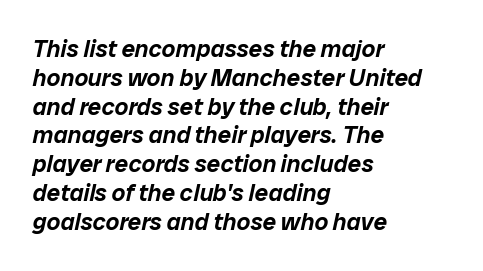
{"italic": "yes", "lean": "right", "slant_degrees": 12, "underline": "no", "align": "left", "line_spacing_ratio": 1.2, "letter_spacing": "normal", "letter_spacing_em": 0.0, "glyph_px": 24}
